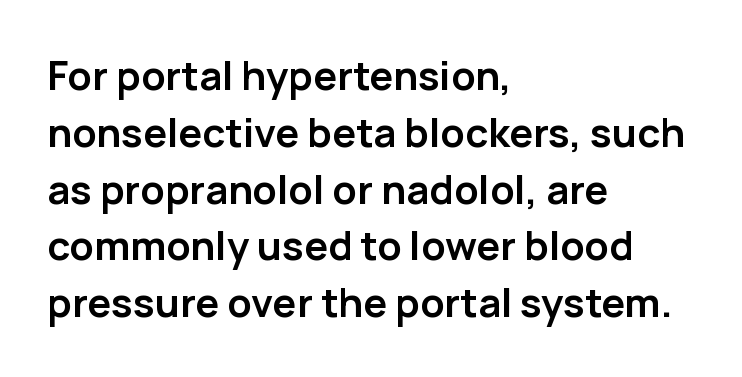
The image shows 40 px semibold sans-serif type, upright; set left-aligned, normal line spacing (1.42x), normal letter spacing, not underlined; low stroke contrast and a medium x-height.
